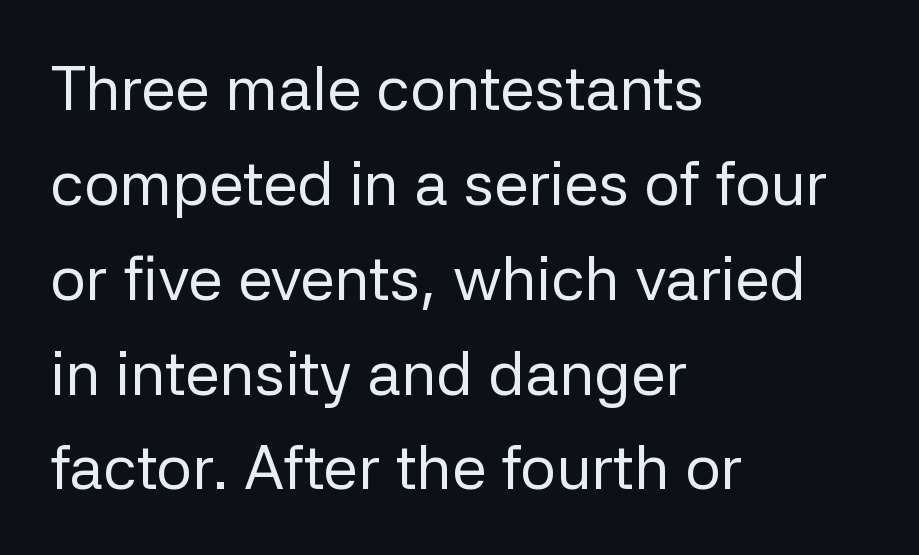
The image shows 62 px regular-weight sans-serif type, upright; set left-aligned, normal line spacing (1.53x), normal letter spacing, not underlined; low stroke contrast and a medium x-height.
